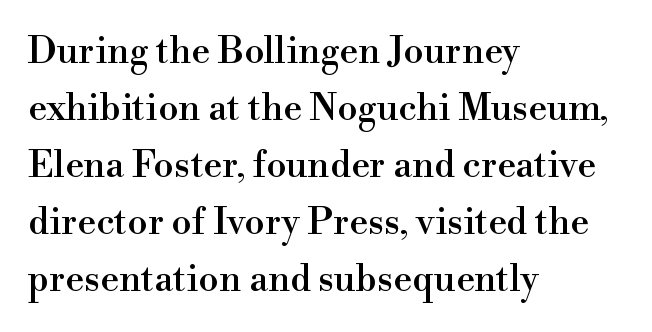
The image shows 37 px serif type, upright; set left-aligned, normal line spacing (1.54x), normal letter spacing, not underlined; high stroke contrast and a small x-height.
